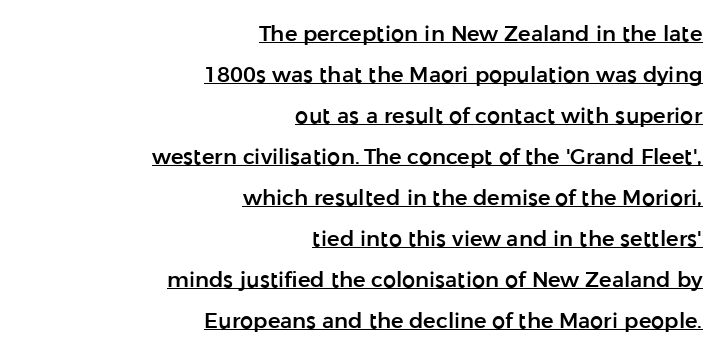
Q: Is the text italic (slanted)? A: No, it is upright.
Q: Is the text underlined? A: Yes.
Q: How is the paragraph aligned? A: Right-aligned.
Q: Is the spacing between letters normal or unusually wide? A: Normal.
Q: Is the spacing between lines tight, normal or loose? A: Loose.
